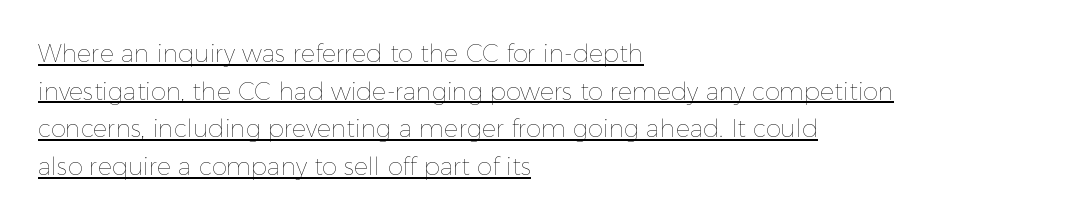
These lines stack with their left ends in a neat column. Italic: no, the glyphs are upright roman. Regular leading. The string is rendered with underlining switched on. The characters are drawn with everyday or finer stroke widths.
